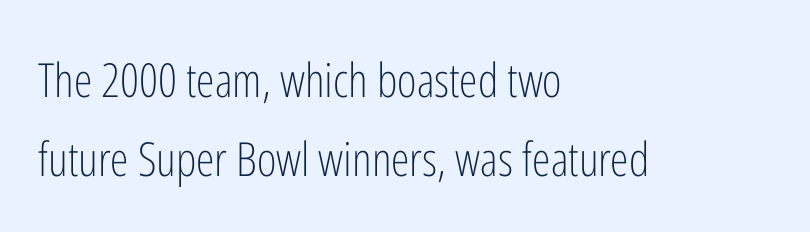
Counters stay open thanks to moderate or lighter strokes. Evenly set lines give the paragraph a standard silhouette. Letters rest on an invisible, unmarked baseline. Characters follow at the spacing the type designer built in. Upright lettering throughout. Varying glyph widths throughout — classic text-font behaviour.
